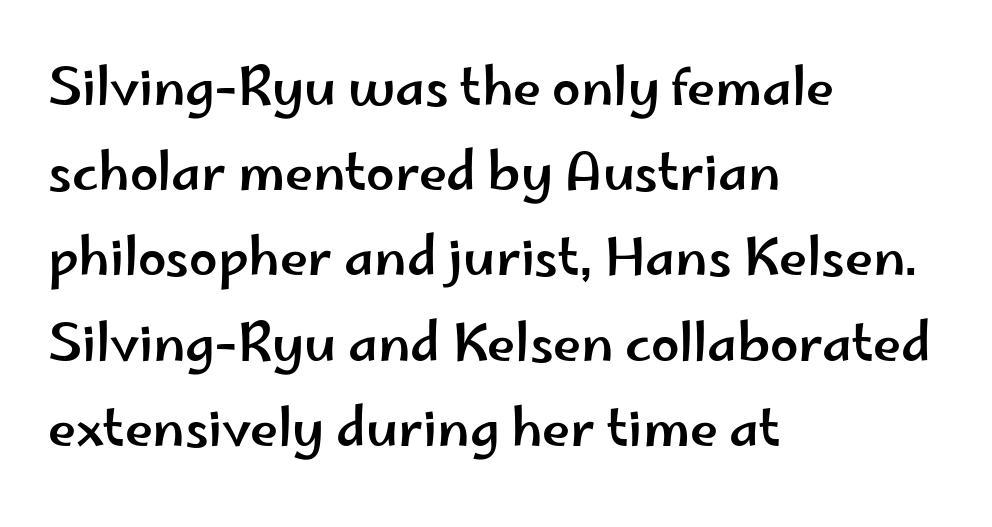
{"serif": "no", "italic": "no", "width": "wide", "stroke_contrast": "low", "x_height": "small", "monospaced": "no", "underline": "no", "align": "left", "line_spacing": "normal", "line_spacing_ratio": 1.67, "letter_spacing": "normal", "letter_spacing_em": 0.0, "glyph_px": 51}
